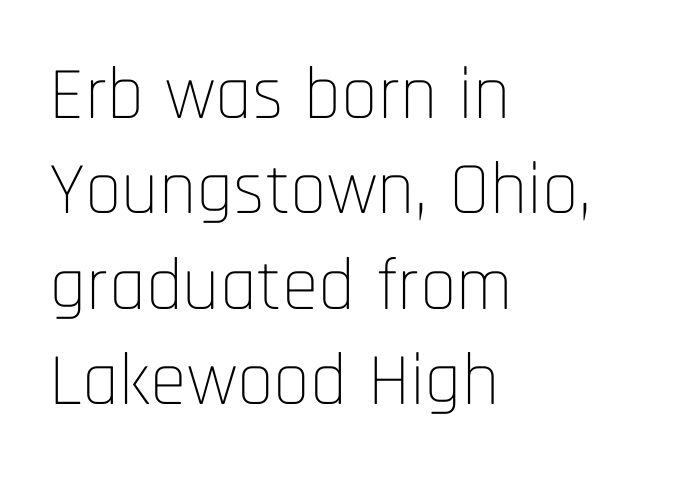
The image shows 74 px thin, condensed sans-serif type, upright; set left-aligned, normal line spacing (1.29x), normal letter spacing, not underlined; low stroke contrast and a large x-height.
